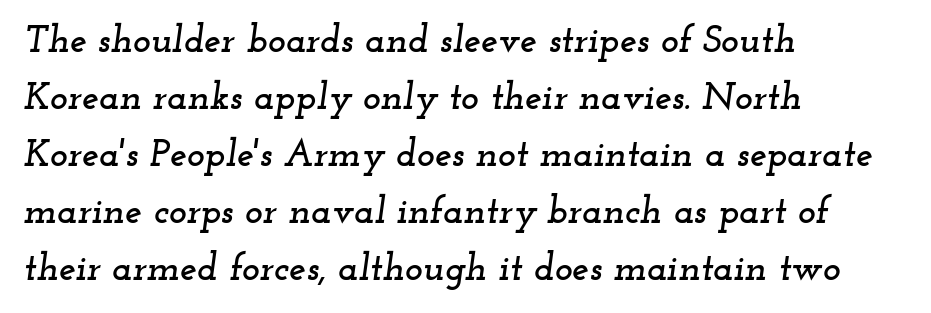
{"serif": "yes", "italic": "yes", "lean": "right", "slant_degrees": 12, "width": "wide", "stroke_contrast": "low", "x_height": "small", "monospaced": "no", "underline": "no", "align": "left", "line_spacing": "normal", "line_spacing_ratio": 1.5, "letter_spacing": "normal", "letter_spacing_em": 0.0, "glyph_px": 38}
